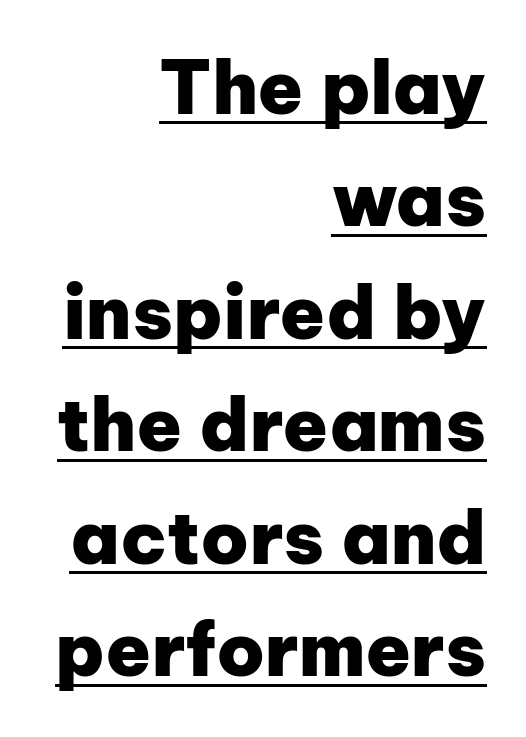
{"serif": "no", "italic": "no", "bold": "yes", "weight": "heavy", "width": "normal", "stroke_contrast": "low", "x_height": "medium", "monospaced": "no", "underline": "yes", "align": "right", "line_spacing": "normal", "line_spacing_ratio": 1.52, "letter_spacing": "normal", "letter_spacing_em": 0.0, "glyph_px": 74}
